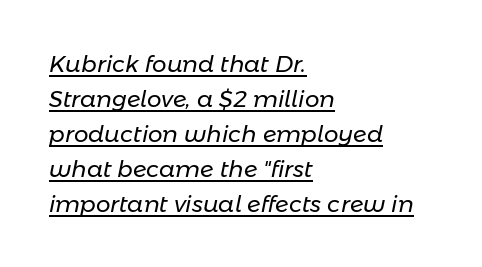
Has an underline been added? It has. Where is the straight margin? On the left. The rendering applies a slant to the glyphs. Inter-character spacing is left at the font's built-in metrics. The space between consecutive lines is moderate. The typeface has the unassuming heft of standard copy or less.
